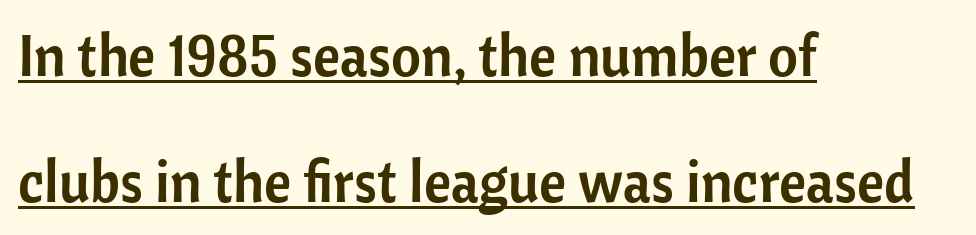
The image shows 58 px sans-serif type, upright; set left-aligned, loose line spacing (2.17x), normal letter spacing, underlined; low stroke contrast and a medium x-height.
